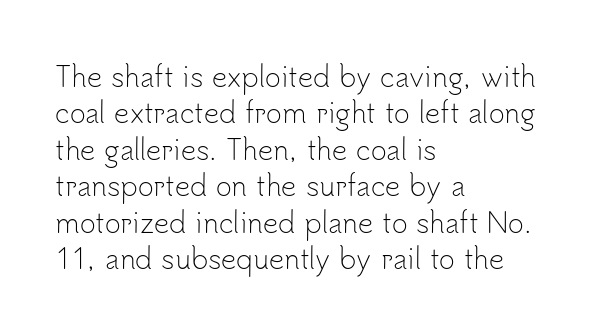
The image shows 27 px text type, upright; set left-aligned, normal line spacing (1.35x), normal letter spacing, not underlined.
